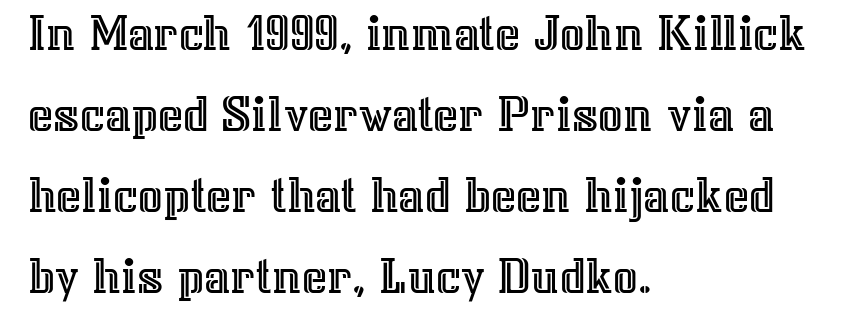
{"italic": "no", "width": "normal", "x_height": "medium", "monospaced": "no", "underline": "no", "align": "left", "line_spacing": "normal", "line_spacing_ratio": 1.5, "letter_spacing": "normal", "letter_spacing_em": 0.0, "glyph_px": 54}
